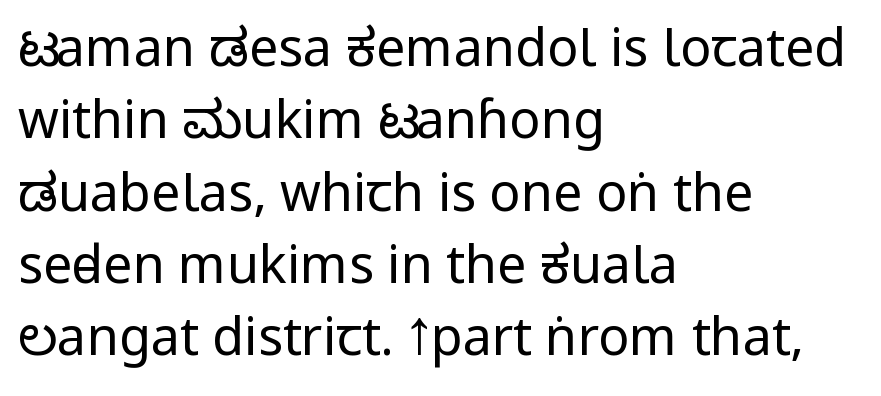
{"serif": "no", "italic": "no", "bold": "no", "weight": "regular", "width": "condensed", "stroke_contrast": "low", "x_height": "large", "monospaced": "no", "underline": "no", "align": "left", "line_spacing": "normal", "line_spacing_ratio": 1.39, "letter_spacing": "normal", "letter_spacing_em": 0.0, "glyph_px": 52}
